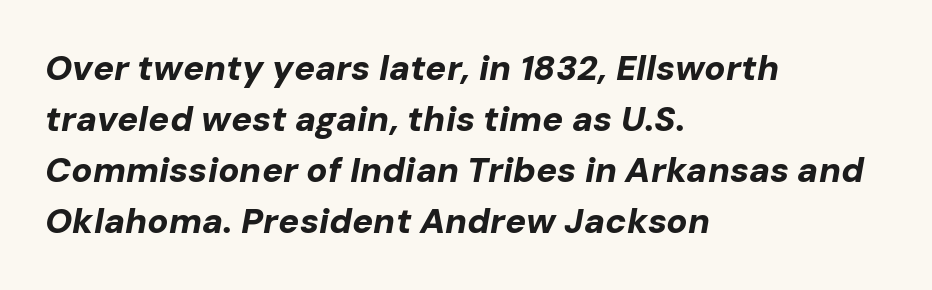
Q: Is the text bold? A: Yes.
Q: Is the text italic (slanted)? A: Yes, it leans right by about 10 degrees.
Q: Is the text underlined? A: No.
Q: How is the paragraph aligned? A: Left-aligned.
Q: Is the spacing between letters normal or unusually wide? A: Normal.
Q: Is the spacing between lines tight, normal or loose? A: Normal.
Q: Width (condensed, normal, or wide)? A: Normal.
Q: Stroke contrast? A: Low.
Q: x-height? A: Medium.
Q: Monospaced? A: No.
